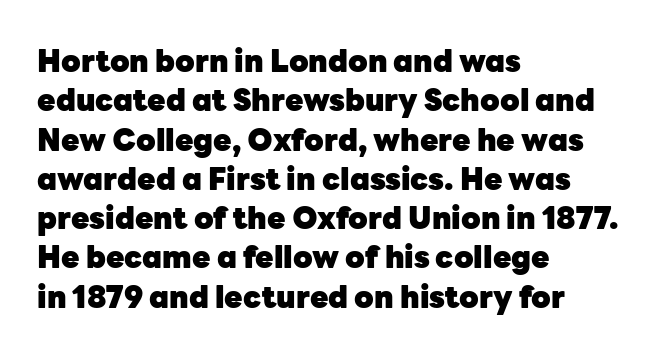
{"serif": "no", "italic": "no", "bold": "yes", "weight": "heavy", "width": "normal", "stroke_contrast": "low", "x_height": "medium", "monospaced": "no", "underline": "no", "align": "left", "line_spacing": "normal", "line_spacing_ratio": 1.31, "letter_spacing": "normal", "letter_spacing_em": 0.0, "glyph_px": 30}
